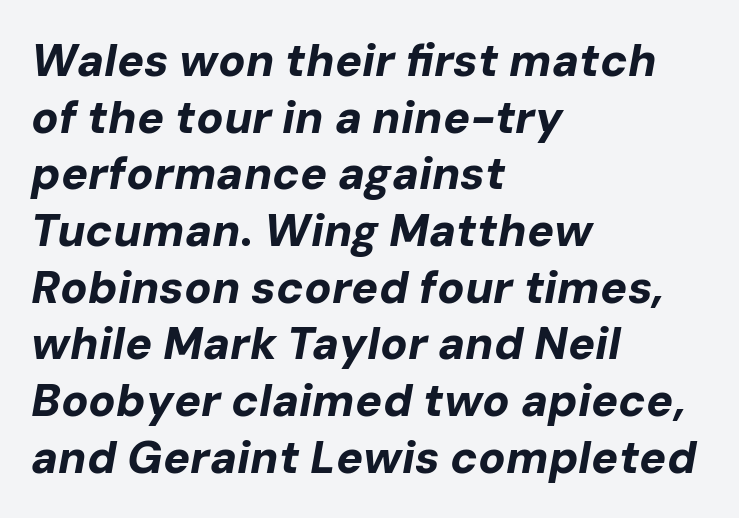
{"italic": "yes", "lean": "right", "slant_degrees": 10, "bold": "yes", "weight": "bold", "width": "normal", "stroke_contrast": "low", "x_height": "medium", "monospaced": "no", "underline": "no", "align": "left", "line_spacing": "normal", "line_spacing_ratio": 1.26, "letter_spacing": "normal", "letter_spacing_em": 0.0, "glyph_px": 45}
